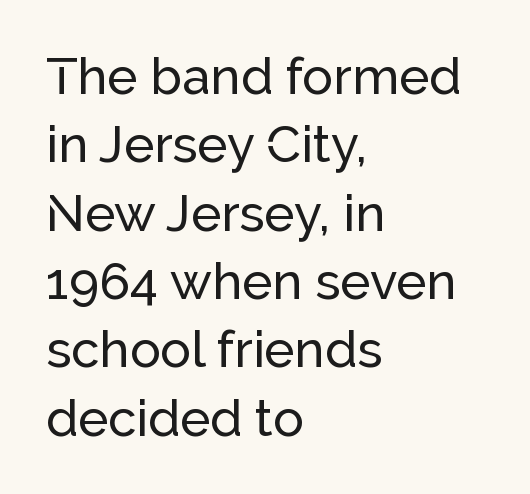
{"serif": "no", "italic": "no", "width": "normal", "stroke_contrast": "low", "x_height": "medium", "monospaced": "no", "underline": "no", "align": "left", "line_spacing": "normal", "line_spacing_ratio": 1.34, "letter_spacing": "normal", "letter_spacing_em": 0.0, "glyph_px": 51}
